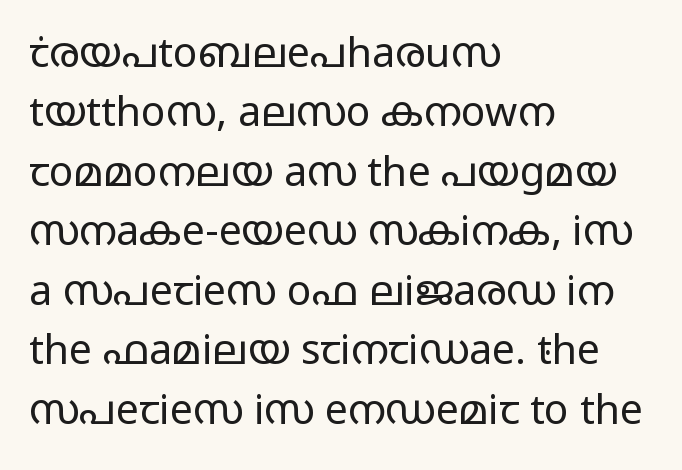
I'd call this a sans setting — the letters go barefoot. The lines are quadded left. Regarding leading, the lines here are spaced in the standard way. The area under the type is left untouched. Each word holds together tightly as a unit, with standard inter-letter gaps. These lines were composed using upright roman letters.
